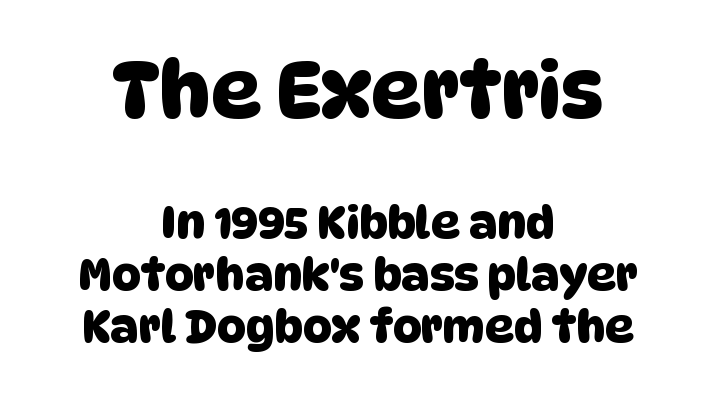
{"serif": "no", "width": "normal", "stroke_contrast": "low", "x_height": "large", "monospaced": "no", "underline": "no", "align": "center", "line_spacing": "tight", "line_spacing_ratio": 1.15, "letter_spacing": "normal", "letter_spacing_em": 0.0, "larger_block": "first", "size_ratio": 1.73, "glyph_px": 78}
